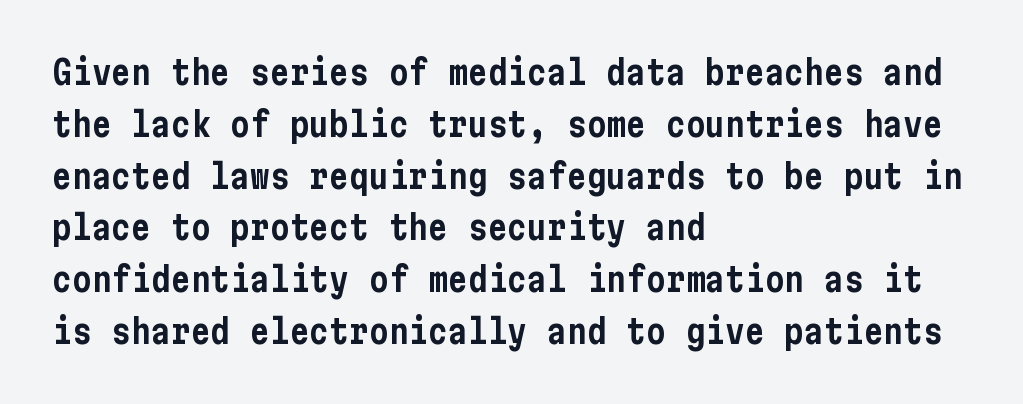
Italic? Not at all — the glyphs are vertical. I'd call this a sans setting — the letters go barefoot. Observe the ordinary spacing: letters are neighbours, not strangers. Every row of glyphs begins at an identical x-position on the left.
